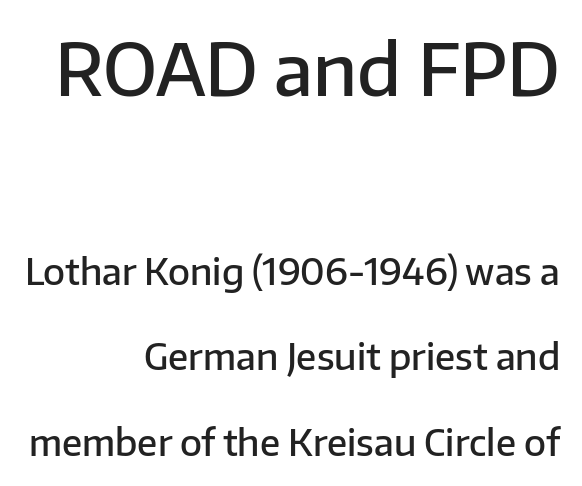
{"serif": "no", "italic": "no", "bold": "semi", "weight": "semibold", "width": "normal", "stroke_contrast": "low", "x_height": "medium", "monospaced": "no", "underline": "no", "align": "right", "line_spacing": "loose", "line_spacing_ratio": 2.37, "letter_spacing": "normal", "letter_spacing_em": 0.0, "larger_block": "first", "size_ratio": 1.97, "glyph_px": 71}
